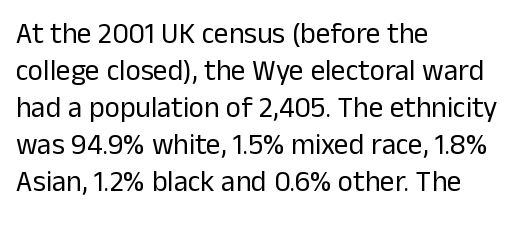
The image shows 29 px regular-weight sans-serif type, upright; set left-aligned, normal line spacing (1.28x), normal letter spacing, not underlined; low stroke contrast and a medium x-height.
